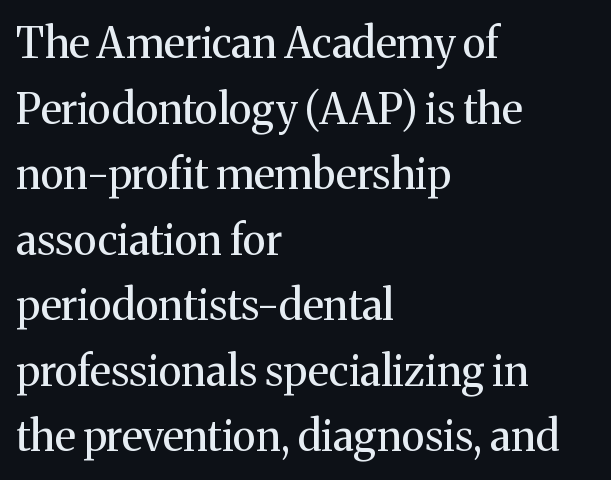
The image shows 42 px regular-weight serif type, upright; set left-aligned, normal line spacing (1.56x), normal letter spacing, not underlined; medium stroke contrast and a medium x-height.
